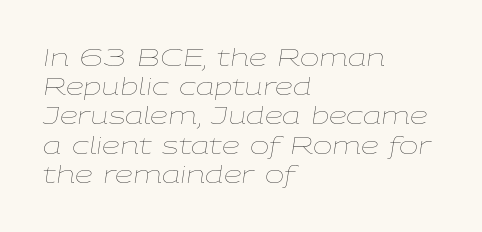
{"italic": "yes", "lean": "right", "slant_degrees": 9, "bold": "no", "underline": "no", "align": "left", "line_spacing": "normal", "line_spacing_ratio": 1.27, "letter_spacing": "normal", "letter_spacing_em": 0.0, "glyph_px": 23}
